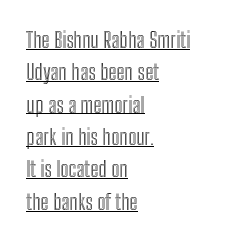
{"italic": "no", "underline": "yes", "align": "left", "line_spacing": "normal", "line_spacing_ratio": 1.47, "letter_spacing": "normal", "letter_spacing_em": 0.0, "glyph_px": 22}
